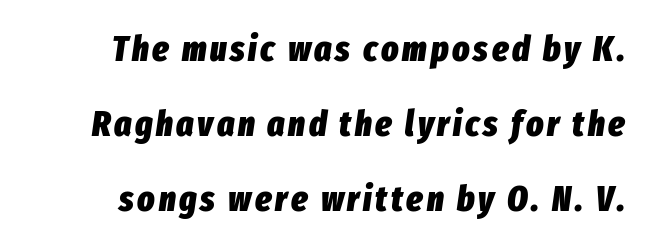
The image shows 36 px heavy, condensed type, italic (leaning right); set loose line spacing (2.09x), not underlined; low stroke contrast and a medium x-height.
